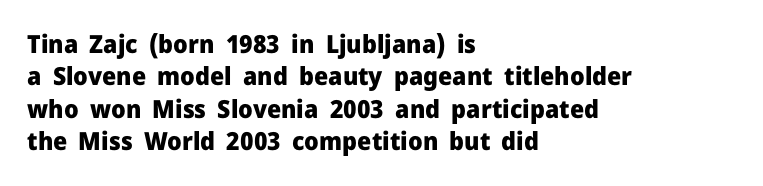
A typesetter would mark this as roman, not italic. The strokes are fattened all the way to bold. Beneath every word, the page is bare. The letters sit at their default tracking, neither squeezed nor spread. Notice how the passage keeps a crisp vertical edge on the left only. The lines sit at an ordinary, default distance from one another.
